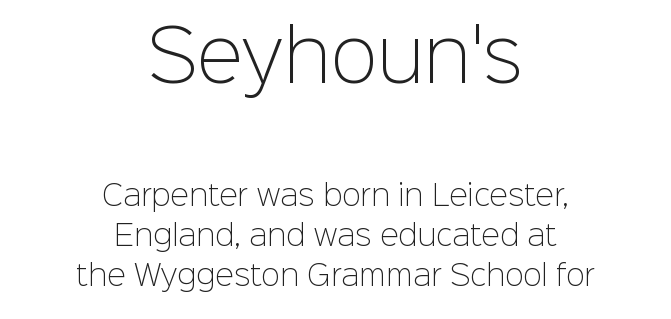
Q: Is the text bold? A: No.
Q: Is the text italic (slanted)? A: No, it is upright.
Q: Is the typeface a serif or a sans-serif typeface? A: Sans-serif.
Q: Is the text underlined? A: No.
Q: How is the paragraph aligned? A: Centered.
Q: Is the spacing between letters normal or unusually wide? A: Normal.
Q: Is the spacing between lines tight, normal or loose? A: Normal.
Q: Which block of text is set in a larger size, the first (top) or the second (bottom)? A: The first (top) one.
Q: Width (condensed, normal, or wide)? A: Normal.
Q: Stroke contrast? A: Low.
Q: x-height? A: Medium.
Q: Monospaced? A: No.
